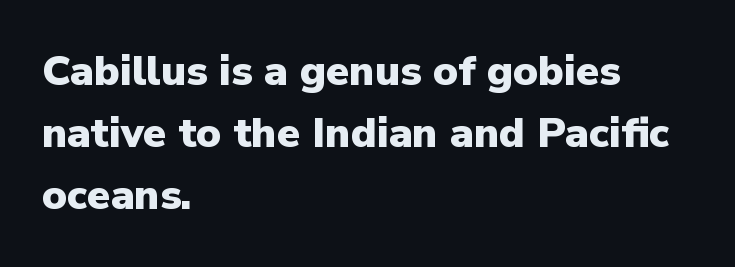
Q: Is the text bold? A: Yes.
Q: Is the text italic (slanted)? A: No, it is upright.
Q: Is the typeface a serif or a sans-serif typeface? A: Sans-serif.
Q: Is the text underlined? A: No.
Q: How is the paragraph aligned? A: Left-aligned.
Q: Is the spacing between letters normal or unusually wide? A: Normal.
Q: Is the spacing between lines tight, normal or loose? A: Normal.
Q: Width (condensed, normal, or wide)? A: Normal.
Q: Stroke contrast? A: Low.
Q: x-height? A: Medium.
Q: Monospaced? A: No.
